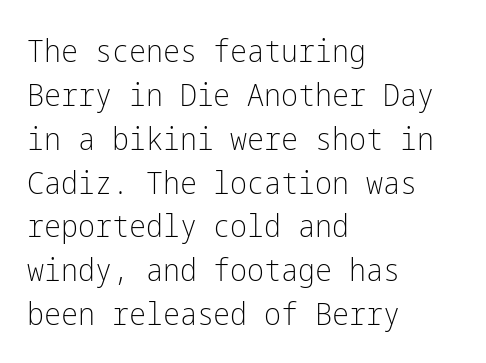
{"serif": "no", "italic": "no", "bold": "no", "weight": "light", "width": "condensed", "stroke_contrast": "low", "x_height": "medium", "underline": "no", "align": "left", "line_spacing": "normal", "line_spacing_ratio": 1.37, "letter_spacing": "normal", "letter_spacing_em": 0.0, "glyph_px": 32}
